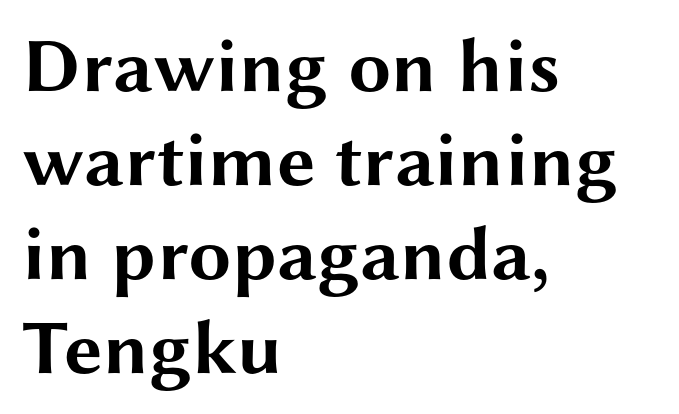
The letterforms sit shoulder to shoulder at normal distance. Do the characters align in a grid? No, the font is proportional. Letters rest on an invisible, unmarked baseline. Nope, not italic — everything's standing straight. Leftover space on each line is placed entirely after the last word.
